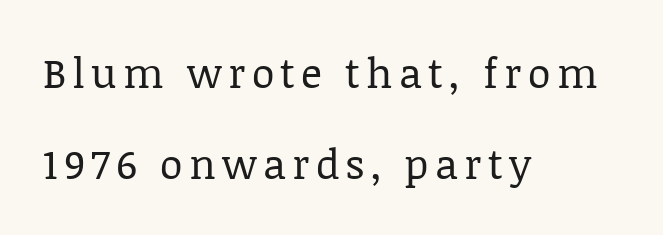
Is the block centered? No — it sits flush against the left margin. The leading is generous, giving the passage an open texture. Check where the strokes stop: tiny serifs finish them off. Underlining? Definitely not there.
